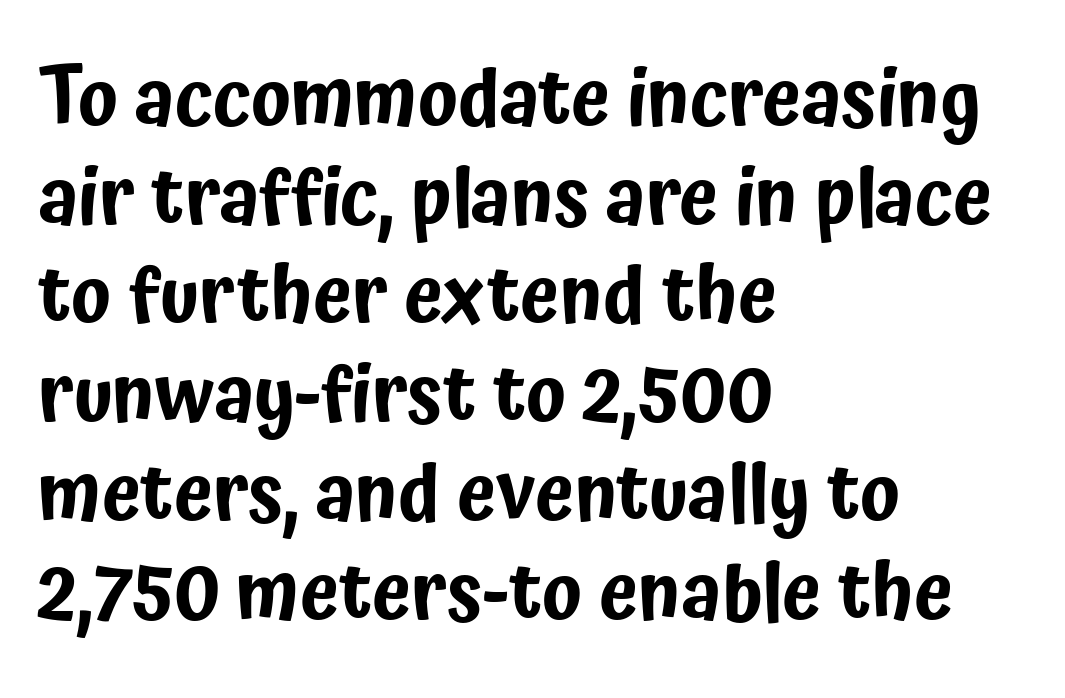
The image shows 79 px condensed sans-serif type, upright; set left-aligned, normal line spacing (1.25x), normal letter spacing, not underlined; low stroke contrast and a medium x-height.
